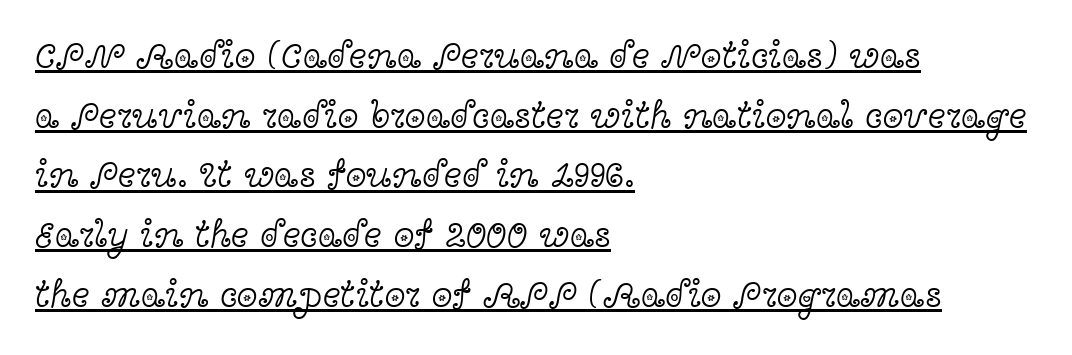
Q: Is the text bold? A: No.
Q: Is the text italic (slanted)? A: No, it is upright.
Q: Is the typeface a serif or a sans-serif typeface? A: Serif.
Q: Is the text underlined? A: Yes.
Q: How is the paragraph aligned? A: Left-aligned.
Q: Is the spacing between letters normal or unusually wide? A: Normal.
Q: Is the spacing between lines tight, normal or loose? A: Normal.
Q: Width (condensed, normal, or wide)? A: Wide.
Q: x-height? A: Medium.
Q: Monospaced? A: No.
